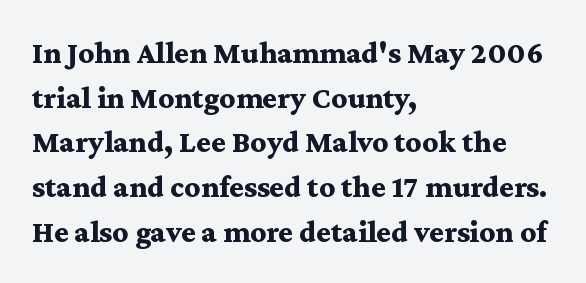
The image shows 31 px bold, wide serif type, upright; set left-aligned, normal line spacing (1.44x), normal letter spacing, not underlined; medium stroke contrast and a medium x-height.
